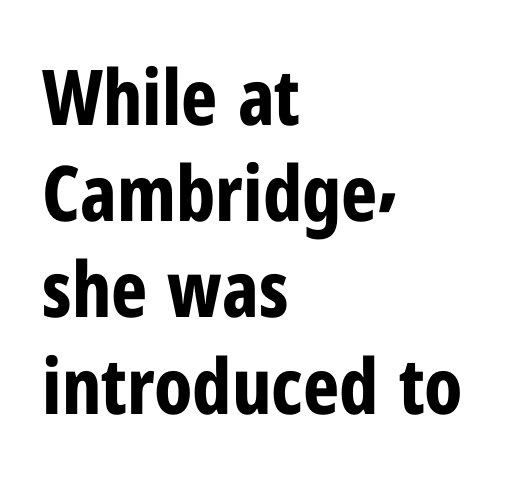
Q: Is the text bold? A: Yes.
Q: Is the text italic (slanted)? A: No, it is upright.
Q: Is the typeface a serif or a sans-serif typeface? A: Sans-serif.
Q: Is the text underlined? A: No.
Q: How is the paragraph aligned? A: Left-aligned.
Q: Is the spacing between letters normal or unusually wide? A: Normal.
Q: Is the spacing between lines tight, normal or loose? A: Normal.
Q: Width (condensed, normal, or wide)? A: Condensed.
Q: Stroke contrast? A: Low.
Q: x-height? A: Medium.
Q: Monospaced? A: No.
